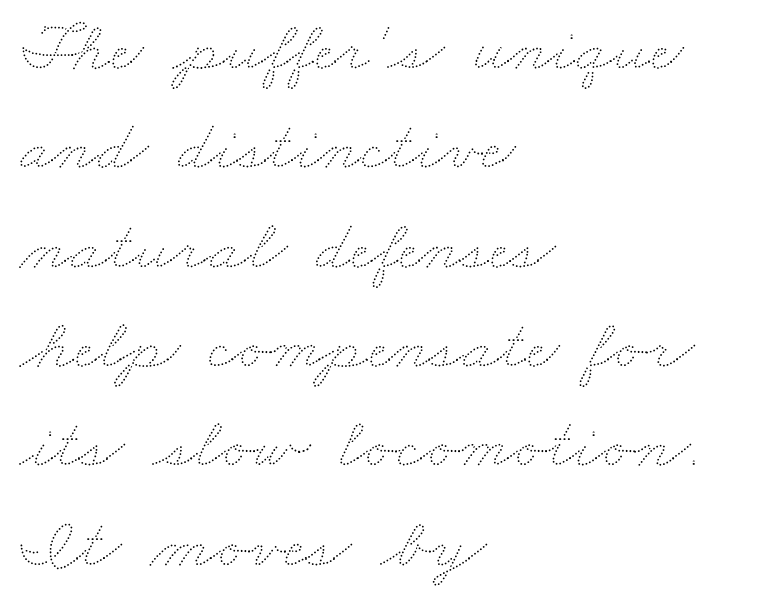
The letters advance in unequal steps, a hallmark of proportional type. In CSS terms this would be text-align: left. Heft: none added — not bold. Tracking here is standard; glyphs follow each other at the usual distance.
